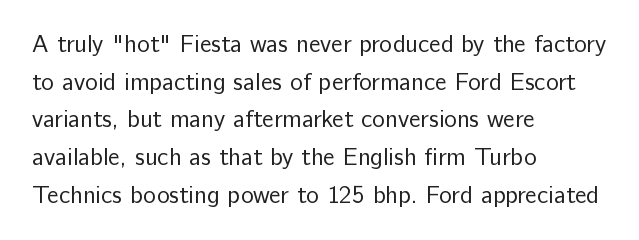
The setting favours the left margin, as ordinary paragraphs usually do. The face looks like a standard text weight, possibly lighter. Each row of text sits above clean, open space. Posture: straight, roman, zero tilt.
